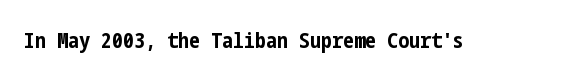
Q: Is the text bold? A: Yes.
Q: Is the text italic (slanted)? A: No, it is upright.
Q: Is the text underlined? A: No.
Q: Is the spacing between letters normal or unusually wide? A: Normal.
